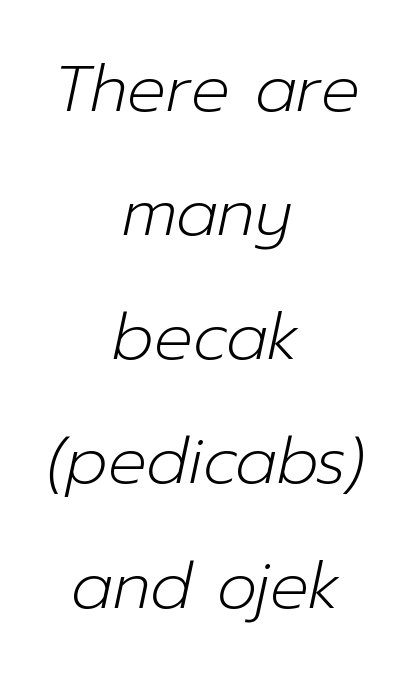
Descenders are the only things crossing below the line. This sample trades compactness for vertical openness between lines. The paragraph has two soft edges and a firm central axis. A quiet, ordinary-to-light weight characterises the typeface. The typography opts for an oblique posture over an upright one. Note the varied advance widths — an 'i' is clearly narrower than an 'm'.
